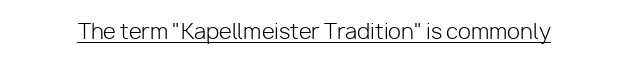
Q: Is the text bold? A: No.
Q: Is the text italic (slanted)? A: No, it is upright.
Q: Is the text underlined? A: Yes.
Q: Is the spacing between letters normal or unusually wide? A: Normal.
